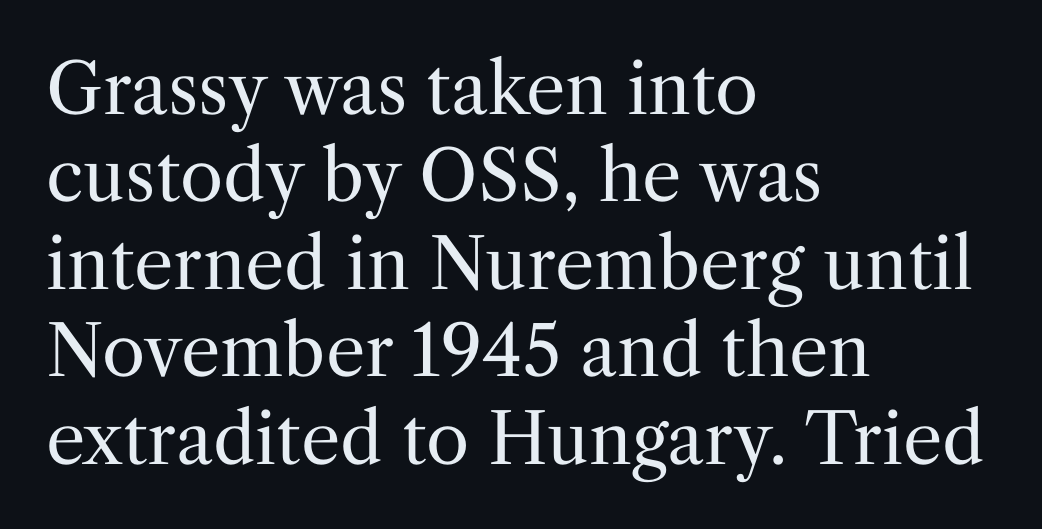
Which margin do the lines hug? The left one — the right edge is uneven. Is the type heavy? It reads as light-to-regular instead. Check where the strokes stop: tiny serifs finish them off. The face used here is proportionally spaced, like ordinary book or web type. In terms of posture, this sample is upright. This rendering leaves character spacing at its baseline value.
